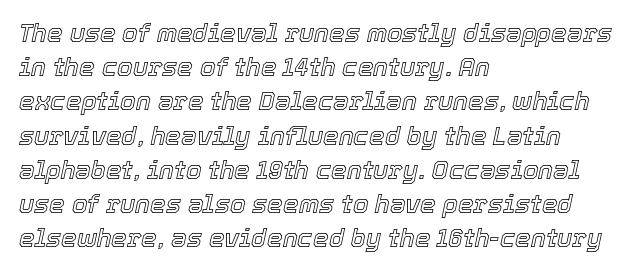
The image shows 25 px text type, italic (leaning right); set left-aligned, normal line spacing (1.37x), normal letter spacing, not underlined.
